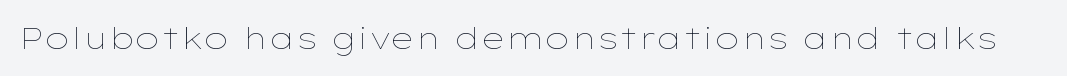
{"italic": "no", "bold": "no", "weight": "thin", "width": "wide", "stroke_contrast": "low", "x_height": "medium", "monospaced": "no", "underline": "no", "letter_spacing": "normal", "letter_spacing_em": 0.0, "glyph_px": 30}
